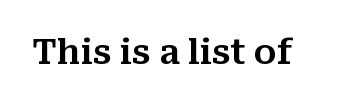
A typesetter would mark this as roman, not italic. Varying glyph widths throughout — classic text-font behaviour. The letters carry serifs — small finishing strokes at the ends of their stems. Plain, unruled lines of type. Look at the tracking — it's just the regular setting, nothing added.
